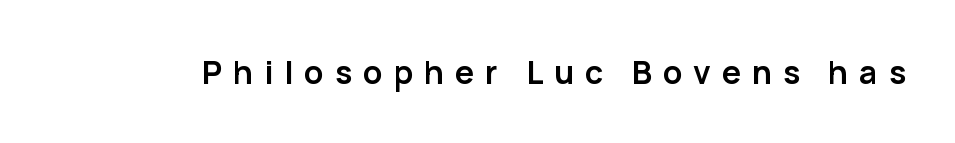
{"serif": "no", "italic": "no", "bold": "yes", "weight": "semibold", "width": "normal", "stroke_contrast": "low", "x_height": "medium", "monospaced": "no", "underline": "no", "letter_spacing": "wide", "letter_spacing_em": 0.34, "glyph_px": 32}
